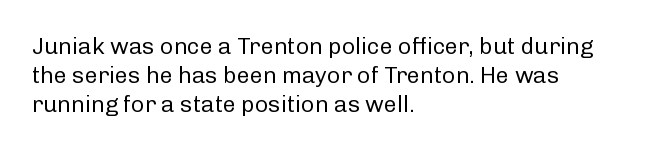
Q: Is the text bold? A: No.
Q: Is the text italic (slanted)? A: No, it is upright.
Q: Is the text underlined? A: No.
Q: How is the paragraph aligned? A: Left-aligned.
Q: Is the spacing between letters normal or unusually wide? A: Normal.
Q: Is the spacing between lines tight, normal or loose? A: Normal.
